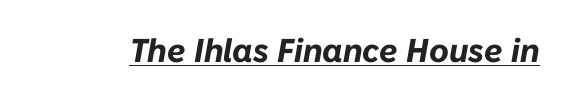
A typesetter would mark this as italic. Between one letter and the next there's only the usual sliver of space. On the weight axis this lands at bold, roughly 700. You could not count columns in this text — the font is proportionally spaced. Each line of the rendering has a horizontal stroke beneath the glyphs.
